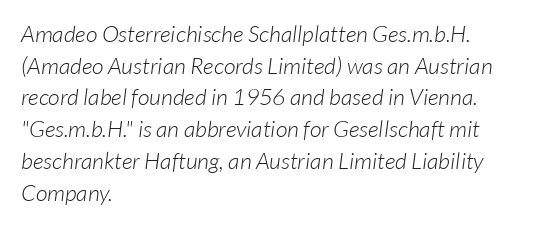
The image shows 23 px text type; set left-aligned, normal line spacing (1.38x), normal letter spacing, not underlined.
